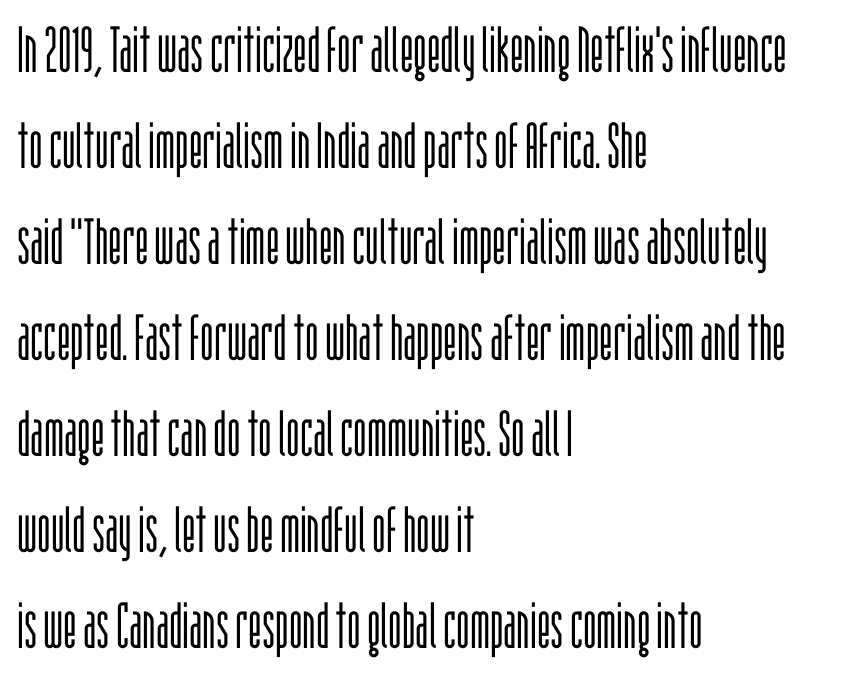
The image shows 64 px light, condensed sans-serif type, upright; set left-aligned, normal line spacing (1.5x), normal letter spacing, not underlined; low stroke contrast and a large x-height.
